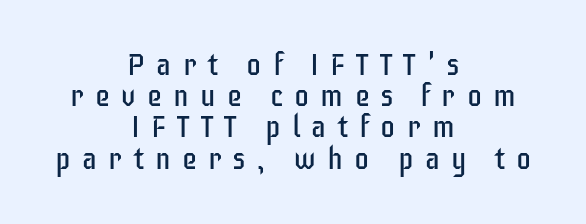
Q: Is the text bold? A: No.
Q: Is the text italic (slanted)? A: No, it is upright.
Q: Is the typeface a serif or a sans-serif typeface? A: Sans-serif.
Q: Is the text underlined? A: No.
Q: How is the paragraph aligned? A: Centered.
Q: Is the spacing between letters normal or unusually wide? A: Unusually wide.
Q: Is the spacing between lines tight, normal or loose? A: Tight.
Q: Width (condensed, normal, or wide)? A: Condensed.
Q: Stroke contrast? A: Low.
Q: x-height? A: Large.
Q: Monospaced? A: No.
